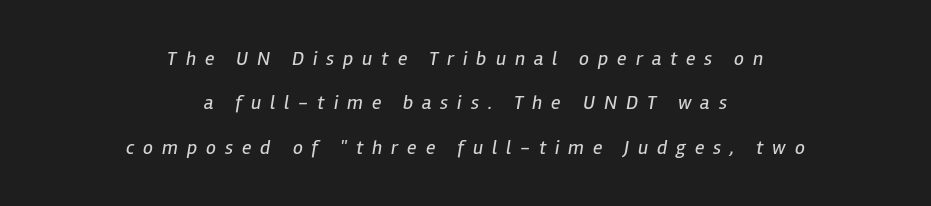
Caption: expanded tracking, letters set apart. Notice how the stems are inclined rather than vertical — that's the hallmark of italics. The strokes are not fattened; the text isn't bold. Horizontal alignment here is central, giving a formal, balanced look. You could fit nearly another row in the gap between these rows.
